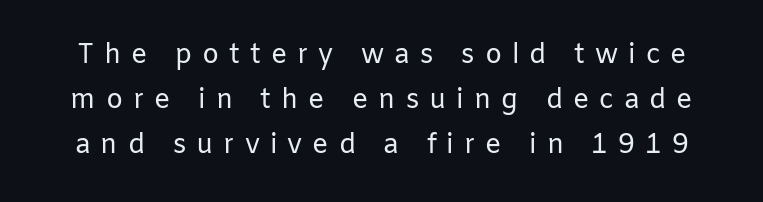
No chunkiness to these letters — they're not bold. Tracking here is generous; glyphs stand well apart from one another. The letters stand straight up with perfectly vertical stems. Does the leading feel generous? No, just average. Honestly, there is no underline to notice here at all.
